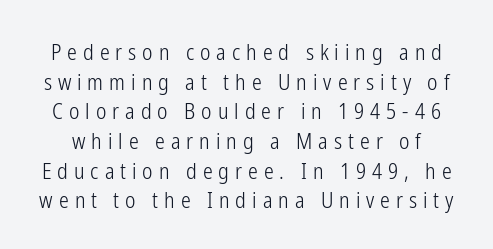
Q: Is the text bold? A: No.
Q: Is the text italic (slanted)? A: No, it is upright.
Q: Is the text underlined? A: No.
Q: Is the spacing between letters normal or unusually wide? A: Unusually wide.
Q: Is the spacing between lines tight, normal or loose? A: Normal.
